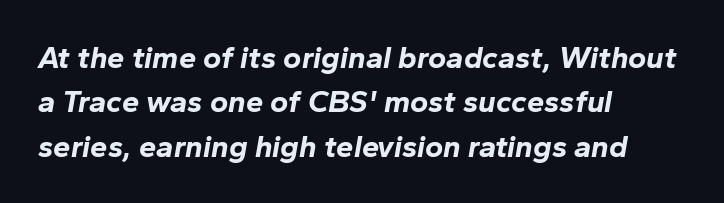
If you measured baseline to baseline, you'd find a middling distance. This sample is left-justified, so line endings fall wherever the words run out. These lines were composed using italics. Is this a fixed-width face? No — the glyphs have proportional, varying widths.
